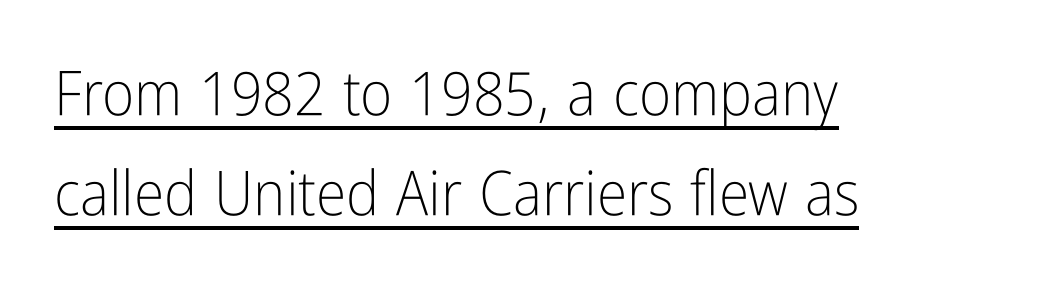
The image shows 62 px light, condensed sans-serif type, upright; set left-aligned, normal line spacing (1.61x), normal letter spacing, underlined; low stroke contrast and a medium x-height.
